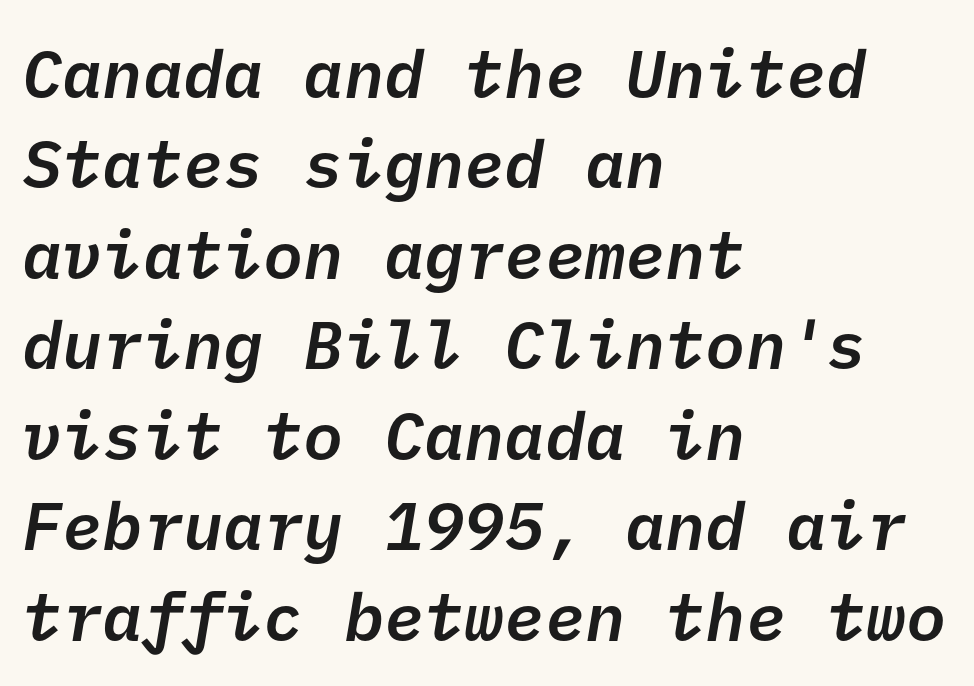
These lines are set flush left with a ragged right edge. Compared with an ordinary text face, these strokes are moderately heavier — a semibold. Quick note: interline space is typical. The face used here is rendered with its standard letterfit. Only glyphs here, with clear space below each row.
